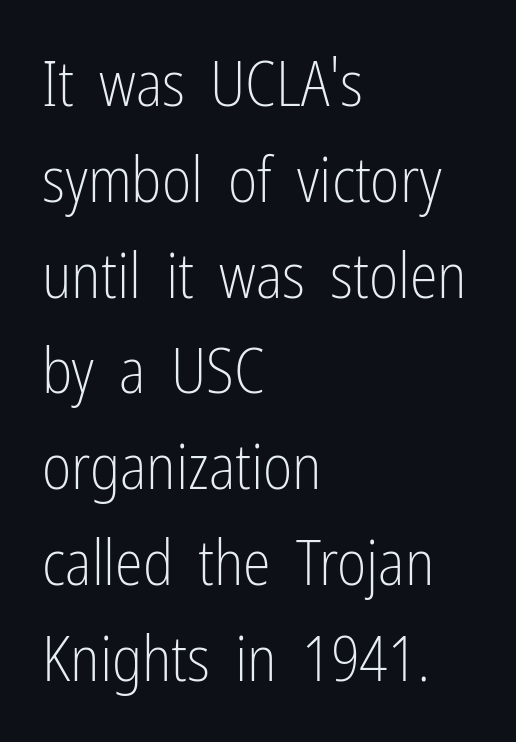
A student would call this left alignment; a typographer would say flush left, rag right. It's the straight-up-and-down kind of type. How are the letters spaced? Ordinarily, with no added tracking. Stroke mass is kept to a normal reading level or below. Students, observe: this is what conventionally led text looks like.
